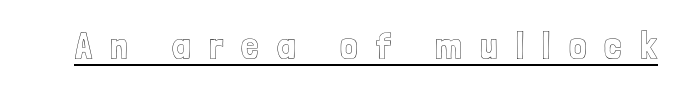
Is there an underline? Yes — a line sits under the letters. A typesetter would call this heavily tracked-out type. A typesetter would call this proportional, since set widths differ per character. Designer's note — italics off, roman on.
